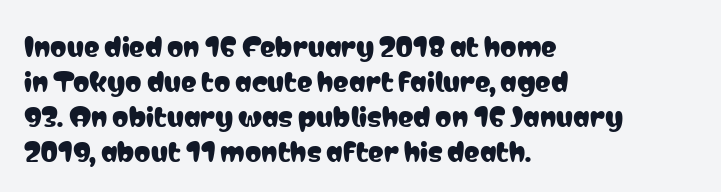
{"italic": "no", "underline": "no", "align": "left", "line_spacing": "normal", "line_spacing_ratio": 1.34, "letter_spacing": "normal", "letter_spacing_em": 0.0, "glyph_px": 26}
